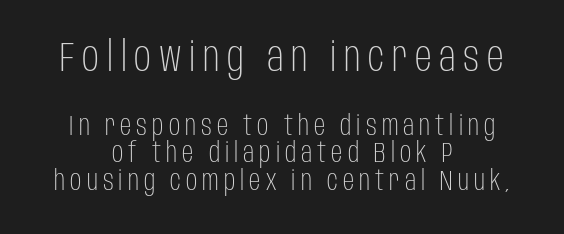
Nothing sits at the stroke ends, so this counts as sans-serif. Is this a fixed-width face? No — the glyphs have proportional, varying widths. The composition opens big and finishes small. In terms of posture, this sample is upright. Visually the block forms a symmetrical silhouette, jagged on both flanks.
